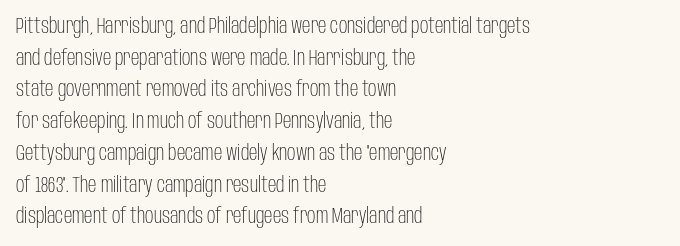
Style check: upright. Leftover space on each line is placed entirely after the last word. The rows are spaced the way most documents space them. The font is comparable to plain body text, perhaps lighter. Honestly, there is no underline to notice here at all. Nobody touched the tracking dial on this one.
